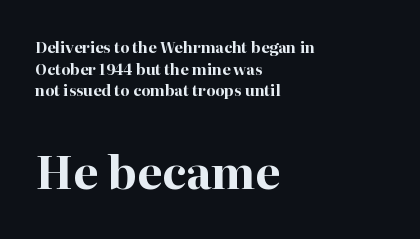
{"serif": "yes", "italic": "no", "bold": "yes", "weight": "bold", "width": "normal", "stroke_contrast": "high", "x_height": "medium", "monospaced": "no", "underline": "no", "align": "left", "line_spacing": "normal", "line_spacing_ratio": 1.45, "letter_spacing": "normal", "letter_spacing_em": 0.0, "larger_block": "second", "size_ratio": 3.0, "glyph_px": 45}
